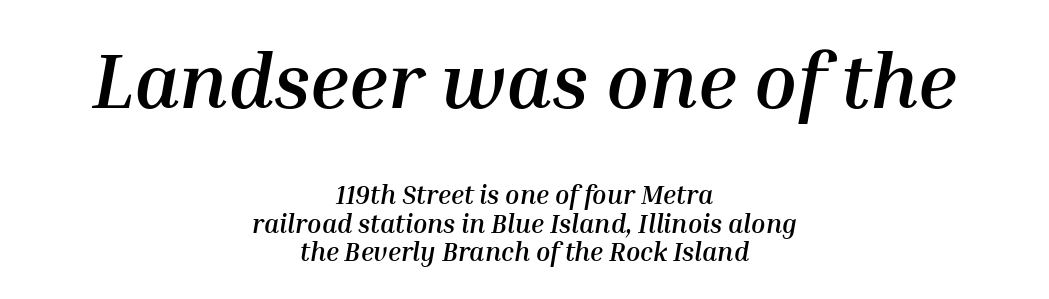
The image shows 78 px semibold type, italic (leaning right); set centered, tight line spacing (1.09x), normal letter spacing, not underlined; the first (top) block is 3.0x larger; medium stroke contrast and a medium x-height.
